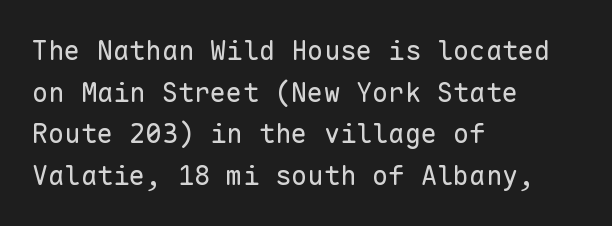
The image shows 27 px text type, upright; set left-aligned, normal line spacing (1.54x), normal letter spacing, not underlined.
